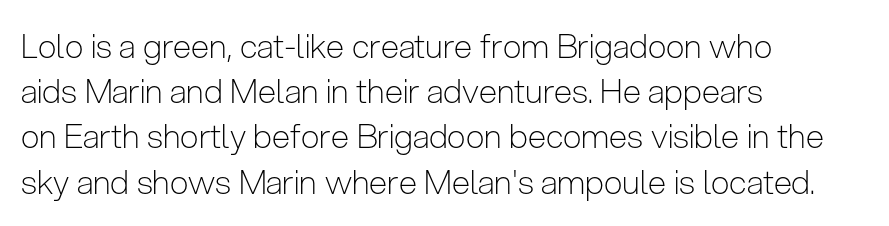
Q: Is the text bold? A: No.
Q: Is the text italic (slanted)? A: No, it is upright.
Q: Is the typeface a serif or a sans-serif typeface? A: Sans-serif.
Q: Is the text underlined? A: No.
Q: How is the paragraph aligned? A: Left-aligned.
Q: Is the spacing between letters normal or unusually wide? A: Normal.
Q: Is the spacing between lines tight, normal or loose? A: Normal.
Q: Width (condensed, normal, or wide)? A: Condensed.
Q: Stroke contrast? A: Low.
Q: x-height? A: Medium.
Q: Monospaced? A: No.
